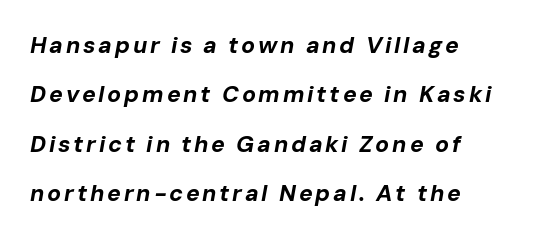
The image shows 23 px bold type, italic (leaning right); set left-aligned, loose line spacing (2.15x), not underlined.
